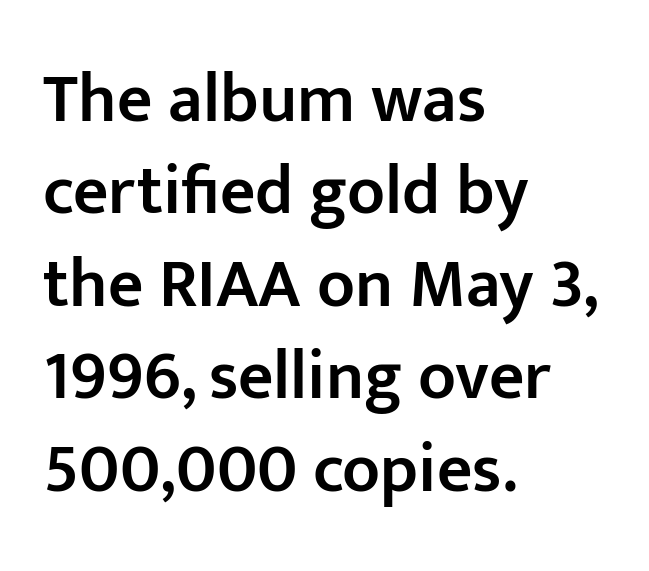
A bit beefed up — I'd call it semibold rather than bold. You could not count columns in this text — the font is proportionally spaced. Every row of glyphs begins at an identical x-position on the left. Decoration check: the copy has no underline. If you measured baseline to baseline, you'd find a middling distance.
